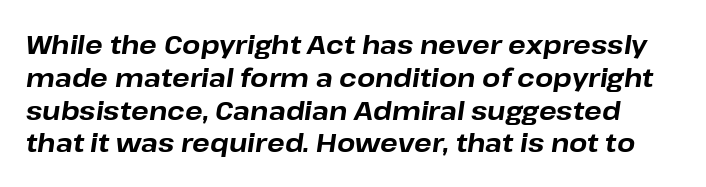
How would I describe the line gaps? Plain and ordinary. Each word holds together tightly as a unit, with standard inter-letter gaps. The strokes are fattened all the way to bold. Quick note: italic. Clear beneath every line of the passage.
